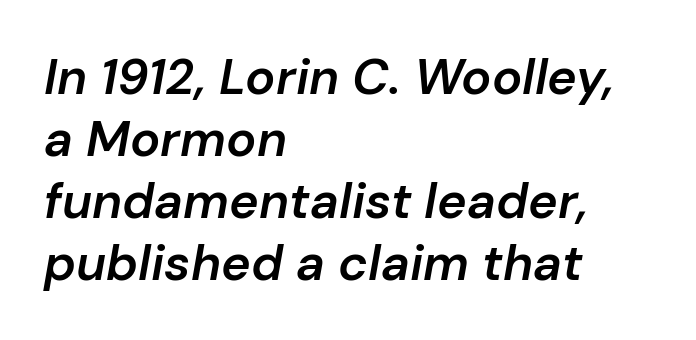
The space beneath each line is pristine and unruled. The setting favours the left margin, as ordinary paragraphs usually do. The glyphs have the mass of a demibold cut, below bold. Proportional: the letters do not fall into vertical columns.
